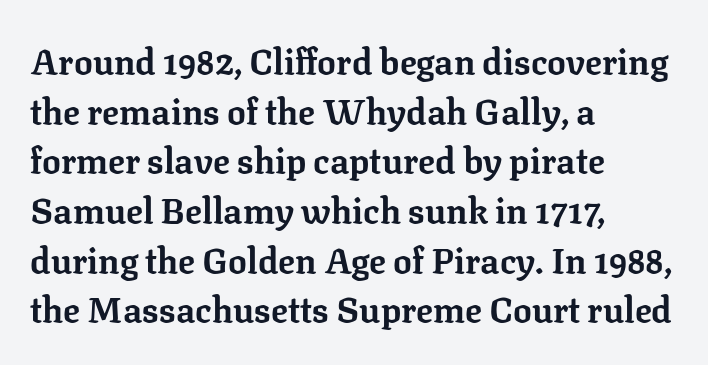
Q: Is the text bold? A: Yes.
Q: Is the text italic (slanted)? A: No, it is upright.
Q: Is the typeface a serif or a sans-serif typeface? A: Serif.
Q: Is the text underlined? A: No.
Q: How is the paragraph aligned? A: Left-aligned.
Q: Is the spacing between letters normal or unusually wide? A: Normal.
Q: Is the spacing between lines tight, normal or loose? A: Normal.
Q: Width (condensed, normal, or wide)? A: Normal.
Q: Stroke contrast? A: Low.
Q: x-height? A: Medium.
Q: Monospaced? A: No.
